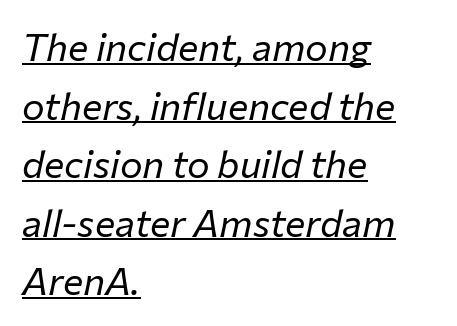
The font's italic variant was chosen for this text. In CSS terms this would be text-align: left. The rendering uses natural spacing where letterforms have individual widths. Words appear dense and cohesive because spacing is normal.
